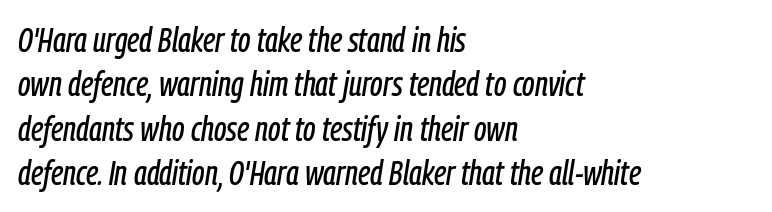
The rendering uses natural spacing where letterforms have individual widths. Successive baselines arrive at the customary interval. Descenders are the only things crossing below the line. This rendering leaves character spacing at its baseline value.
